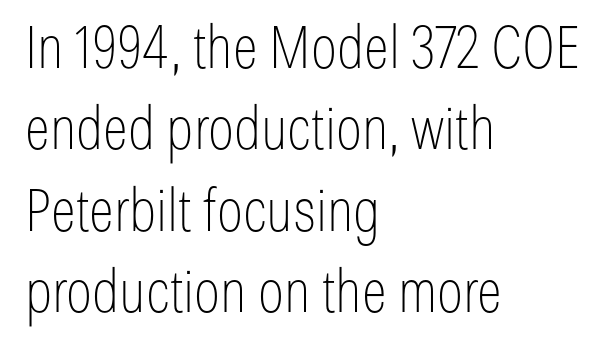
Q: Is the text bold? A: No.
Q: Is the text italic (slanted)? A: No, it is upright.
Q: Is the typeface a serif or a sans-serif typeface? A: Sans-serif.
Q: Is the text underlined? A: No.
Q: How is the paragraph aligned? A: Left-aligned.
Q: Is the spacing between letters normal or unusually wide? A: Normal.
Q: Is the spacing between lines tight, normal or loose? A: Normal.
Q: Width (condensed, normal, or wide)? A: Condensed.
Q: Stroke contrast? A: Low.
Q: x-height? A: Medium.
Q: Monospaced? A: No.
